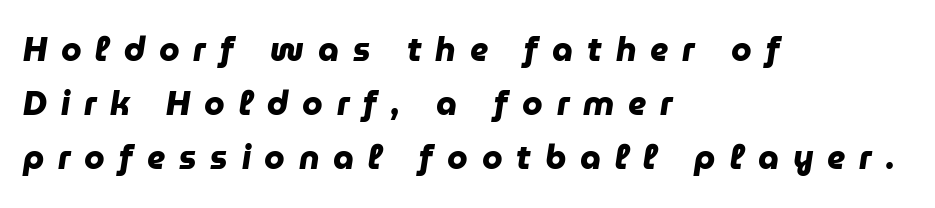
To sum up the face: it is a sans, with no serifs. Proportional: the letters do not fall into vertical columns. Line beginnings align vertically; line endings do not. Baseline-to-baseline distance is the conventional proportion of letter height. Emphasis by weight is at full strength: bold.
